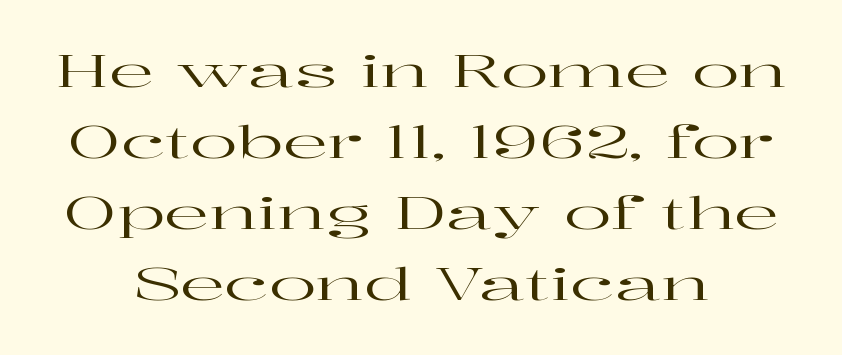
Q: Is the text italic (slanted)? A: No, it is upright.
Q: Is the typeface a serif or a sans-serif typeface? A: Serif.
Q: Is the text underlined? A: No.
Q: How is the paragraph aligned? A: Centered.
Q: Is the spacing between letters normal or unusually wide? A: Normal.
Q: Is the spacing between lines tight, normal or loose? A: Normal.
Q: Width (condensed, normal, or wide)? A: Wide.
Q: Stroke contrast? A: High.
Q: x-height? A: Medium.
Q: Monospaced? A: No.
